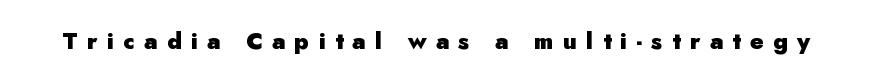
{"italic": "no", "bold": "yes", "underline": "no", "letter_spacing": "wide", "letter_spacing_em": 0.41, "glyph_px": 23}
